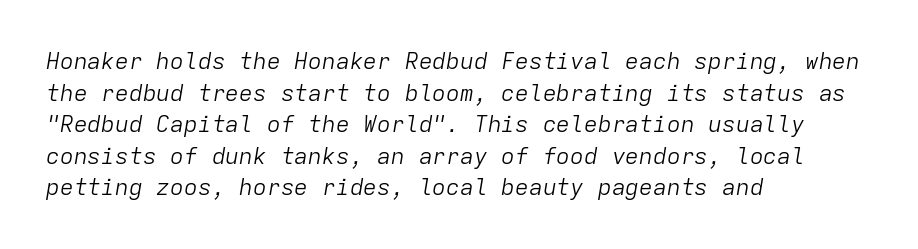
Is the stroke heavy? The answer is a plain regular-or-lighter. Looking at the ascenders, they clearly lean. Visually the block forms a straight wall on the left and a jagged coastline on the right. Tracking here is standard; glyphs follow each other at the usual distance. Students, observe: this is what conventionally led text looks like. The words here are not underlined.
